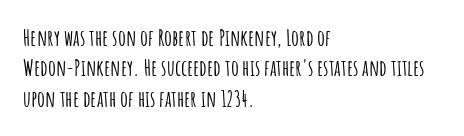
Descenders are the only things crossing below the line. The paragraph has a hard left edge and a soft right edge. Nothing unusual about the tracking: characters are spaced as the font intends. Vertically, the passage feels balanced, rows spaced as you'd expect. If you drew a line through each stem, it would be perfectly vertical.
